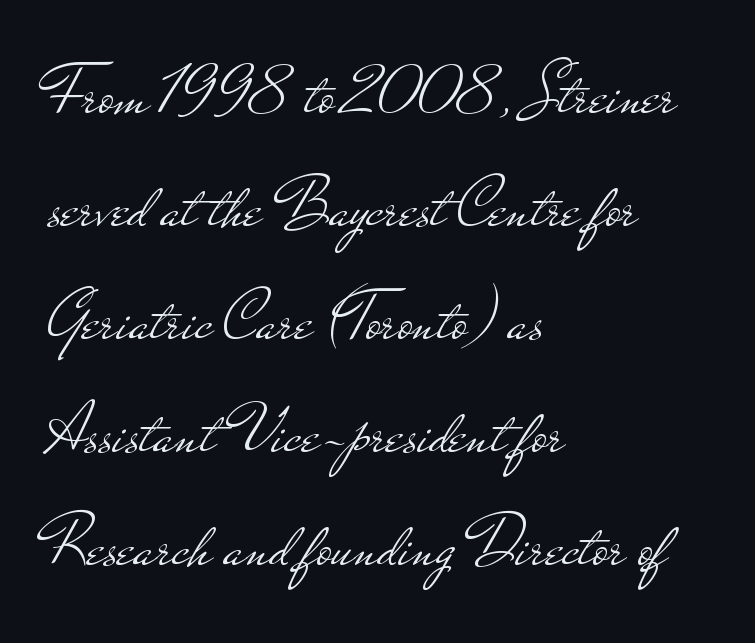
Q: Is the text bold? A: No.
Q: Is the text italic (slanted)? A: Yes.
Q: Is the typeface a serif or a sans-serif typeface? A: Sans-serif.
Q: Is the text underlined? A: No.
Q: How is the paragraph aligned? A: Left-aligned.
Q: Is the spacing between letters normal or unusually wide? A: Normal.
Q: Is the spacing between lines tight, normal or loose? A: Normal.
Q: Width (condensed, normal, or wide)? A: Wide.
Q: Stroke contrast? A: Low.
Q: x-height? A: Small.
Q: Monospaced? A: No.
